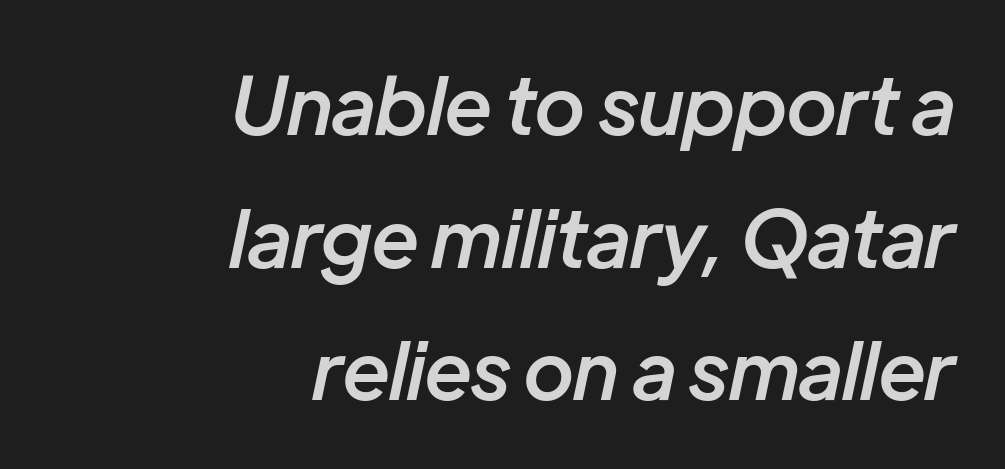
{"italic": "yes", "lean": "right", "slant_degrees": 12, "bold": "semi", "weight": "semibold", "width": "normal", "stroke_contrast": "low", "x_height": "medium", "monospaced": "no", "underline": "no", "align": "right", "line_spacing": "normal", "line_spacing_ratio": 1.68, "letter_spacing": "normal", "letter_spacing_em": 0.0, "glyph_px": 79}
